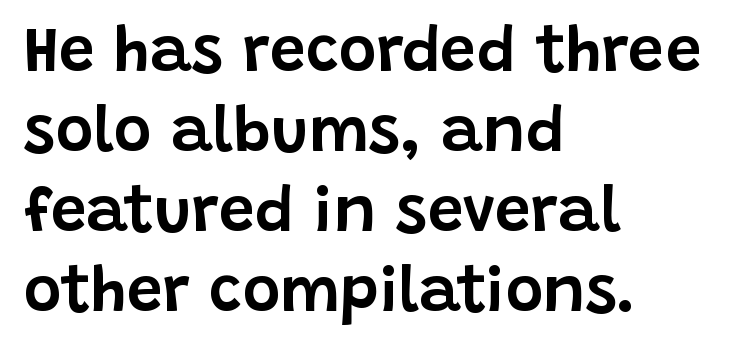
Q: Is the text italic (slanted)? A: No, it is upright.
Q: Is the typeface a serif or a sans-serif typeface? A: Sans-serif.
Q: Is the text underlined? A: No.
Q: How is the paragraph aligned? A: Left-aligned.
Q: Is the spacing between letters normal or unusually wide? A: Normal.
Q: Is the spacing between lines tight, normal or loose? A: Normal.
Q: Width (condensed, normal, or wide)? A: Normal.
Q: Stroke contrast? A: Low.
Q: x-height? A: Large.
Q: Monospaced? A: No.
